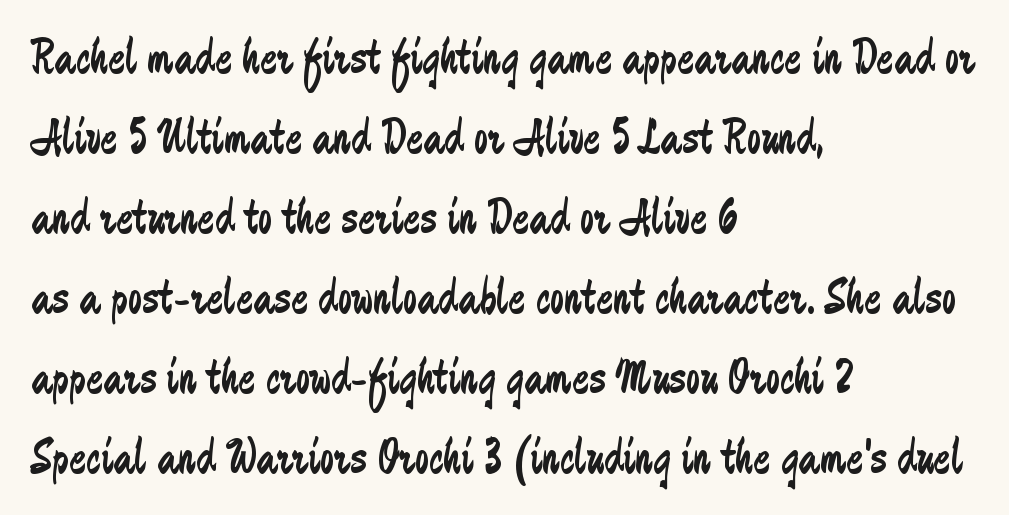
Q: Is the text bold? A: No.
Q: Is the text italic (slanted)? A: Yes.
Q: Is the typeface a serif or a sans-serif typeface? A: Sans-serif.
Q: Is the text underlined? A: No.
Q: How is the paragraph aligned? A: Left-aligned.
Q: Is the spacing between letters normal or unusually wide? A: Normal.
Q: Is the spacing between lines tight, normal or loose? A: Normal.
Q: Width (condensed, normal, or wide)? A: Condensed.
Q: Stroke contrast? A: Low.
Q: x-height? A: Medium.
Q: Monospaced? A: No.
